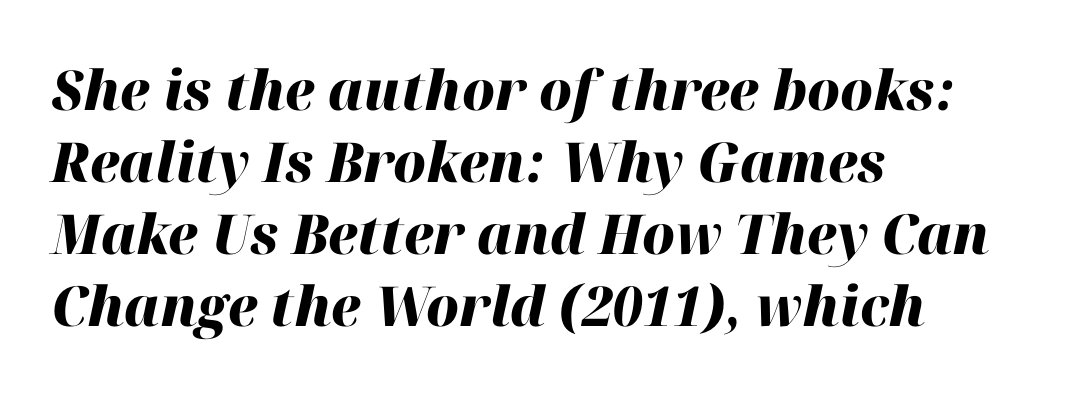
The foot of each line stays bare and open. Line starts are locked; line ends wander. This block has exactly the height ordinary leading produces. Compared with an ordinary text face, these strokes are far heavier — a full bold. Each letter keeps its own natural width here, so spacing adapts to shape. No extra tracking has been applied to these lines.
